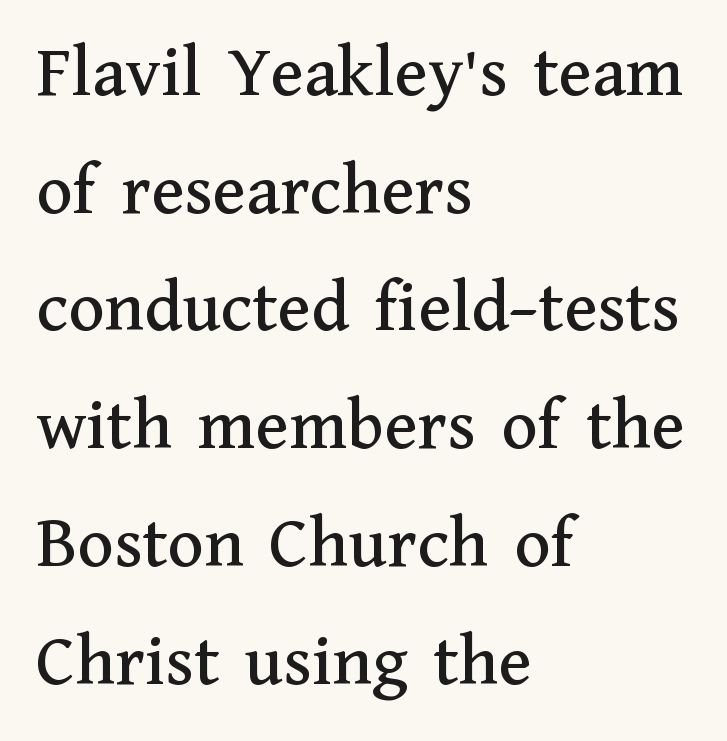
Unmarked baselines from the first word to the last. This is roman type, the default non-slanted kind. These lines sit exactly where default settings would place them. The glyphs in this specimen are seriffed. A typesetter would call this proportional, since set widths differ per character. These lines stack with their left ends in a neat column.
